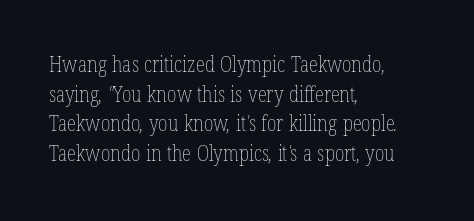
The horizontal fit of the characters is conventional and even. This sample is left-justified, so line endings fall wherever the words run out. Unbolded letterforms with no extra heft. Regular leading. Descenders hang freely into open space.
